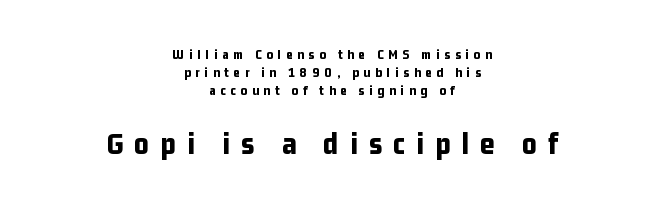
The image shows 32 px bold, condensed sans-serif type, upright; set centered, normal line spacing (1.27x), unusually wide letter spacing (+0.34 em), not underlined; the second (bottom) block is 2.29x larger; low stroke contrast and a medium x-height.
